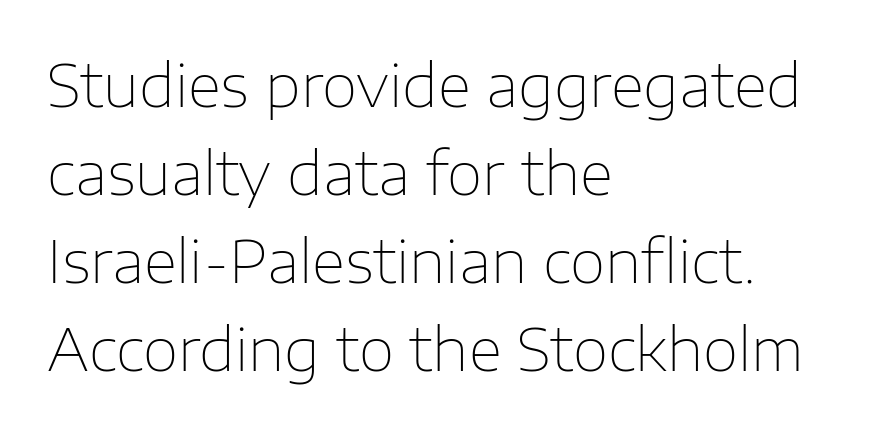
Compared with typical body copy, the letter spacing here is the same. Has an underline been added? It has not. The letters advance in unequal steps, a hallmark of proportional type. Unlike a traditional serif, this face leaves its strokes unadorned. Each new line begins a customary step beneath the previous one. You can tell it's not italic because the verticals are truly vertical.
